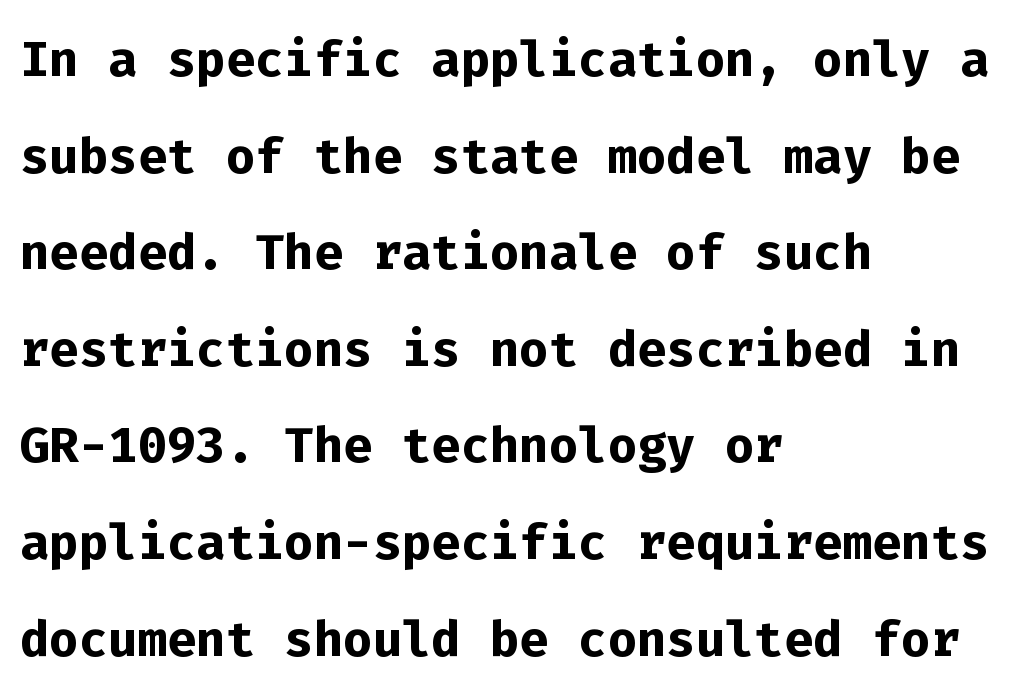
Q: Is the text bold? A: Yes.
Q: Is the text italic (slanted)? A: No, it is upright.
Q: Is the typeface a serif or a sans-serif typeface? A: Sans-serif.
Q: Is the text underlined? A: No.
Q: How is the paragraph aligned? A: Left-aligned.
Q: Is the spacing between letters normal or unusually wide? A: Normal.
Q: Is the spacing between lines tight, normal or loose? A: Normal.
Q: Width (condensed, normal, or wide)? A: Normal.
Q: Stroke contrast? A: Low.
Q: x-height? A: Medium.
Q: Monospaced? A: Yes.
